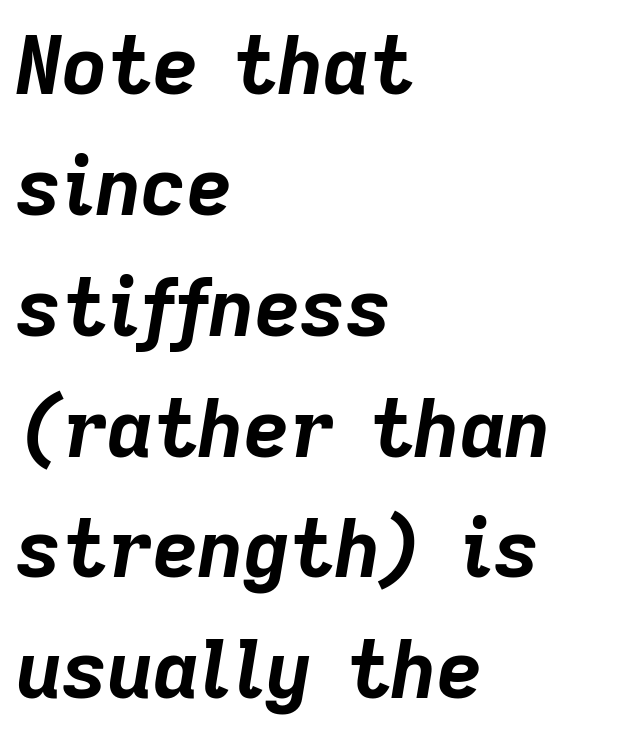
Q: Is the text bold? A: Yes.
Q: Is the text italic (slanted)? A: Yes, it leans right by about 9 degrees.
Q: Is the text underlined? A: No.
Q: How is the paragraph aligned? A: Left-aligned.
Q: Is the spacing between letters normal or unusually wide? A: Normal.
Q: Is the spacing between lines tight, normal or loose? A: Normal.
Q: Width (condensed, normal, or wide)? A: Normal.
Q: Stroke contrast? A: Low.
Q: x-height? A: Medium.
Q: Monospaced? A: No.
